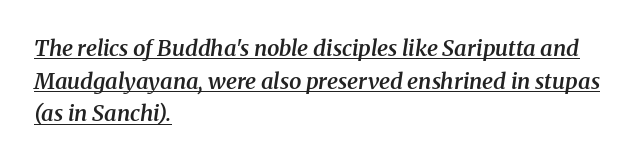
The image shows 22 px text type, italic (leaning right); set left-aligned, normal line spacing (1.48x), normal letter spacing, underlined.
